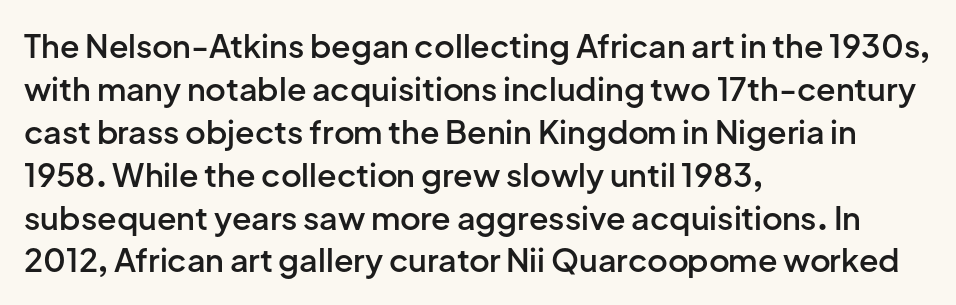
This sample uses an upright cut, with every glyph sitting square on the baseline. The face used here is proportionally spaced, like ordinary book or web type. These lines sit exactly where default settings would place them. Note: no serifs on the glyphs.
